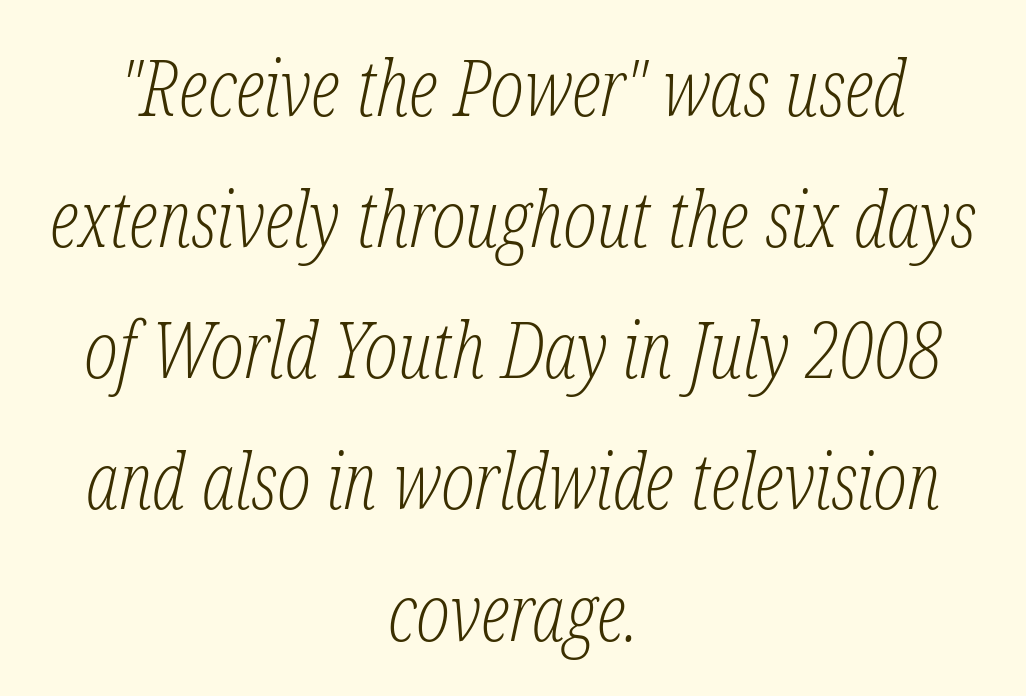
Q: Is the text bold? A: No.
Q: Is the text italic (slanted)? A: Yes, it leans right by about 12 degrees.
Q: Is the typeface a serif or a sans-serif typeface? A: Serif.
Q: Is the text underlined? A: No.
Q: How is the paragraph aligned? A: Centered.
Q: Is the spacing between letters normal or unusually wide? A: Normal.
Q: Is the spacing between lines tight, normal or loose? A: Normal.
Q: Width (condensed, normal, or wide)? A: Condensed.
Q: Stroke contrast? A: Low.
Q: x-height? A: Medium.
Q: Monospaced? A: No.
